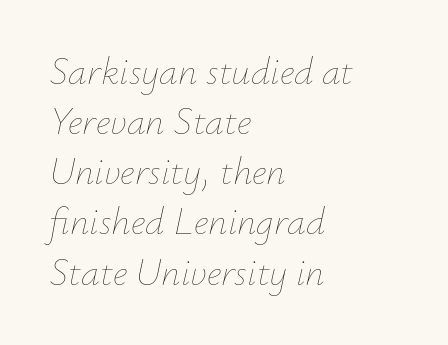
Descenders hang freely into open space. Summary of vertical rhythm: regular, with standard interline spacing. The cut favours lightness, reaching ordinary text weight at its darkest. Posture: slanted. The letterforms sit shoulder to shoulder at normal distance.
